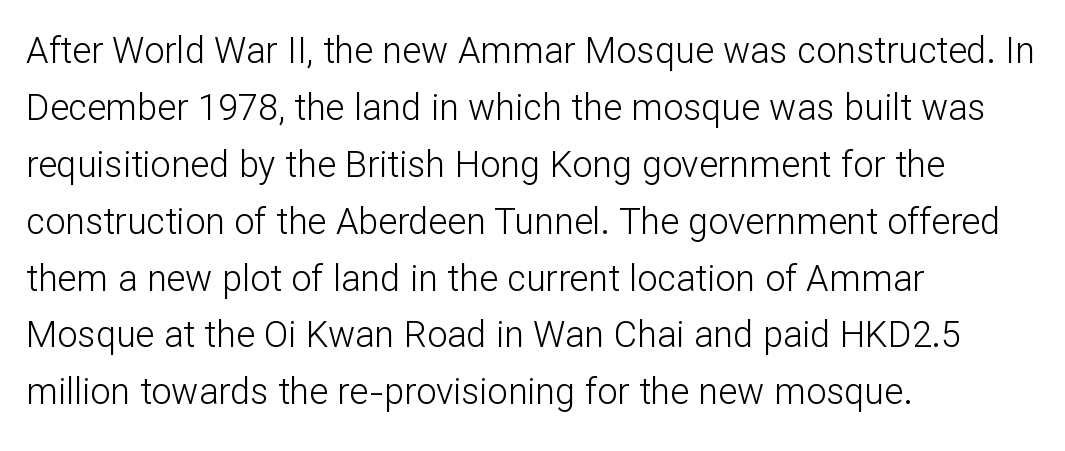
{"serif": "no", "italic": "no", "bold": "no", "weight": "light", "width": "normal", "stroke_contrast": "low", "x_height": "medium", "monospaced": "no", "underline": "no", "align": "left", "line_spacing": "normal", "line_spacing_ratio": 1.58, "letter_spacing": "normal", "letter_spacing_em": 0.0, "glyph_px": 36}
